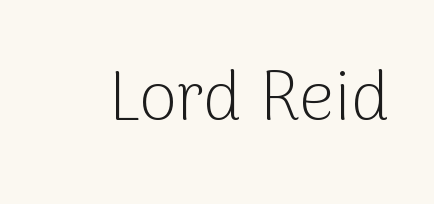
{"serif": "no", "italic": "no", "bold": "no", "weight": "light", "width": "normal", "stroke_contrast": "low", "x_height": "medium", "monospaced": "no", "underline": "no", "letter_spacing": "normal", "letter_spacing_em": 0.0, "glyph_px": 69}
